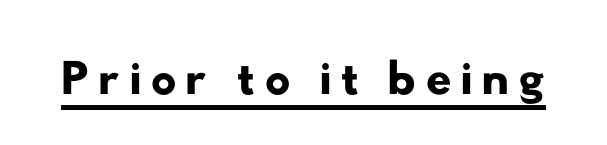
{"serif": "no", "width": "wide", "stroke_contrast": "low", "x_height": "small", "monospaced": "no", "underline": "yes", "glyph_px": 72}
